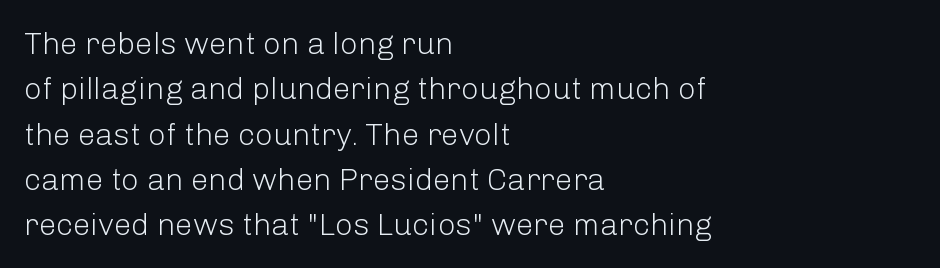
Q: Is the text bold? A: No.
Q: Is the text italic (slanted)? A: No, it is upright.
Q: Is the typeface a serif or a sans-serif typeface? A: Sans-serif.
Q: Is the text underlined? A: No.
Q: How is the paragraph aligned? A: Left-aligned.
Q: Is the spacing between letters normal or unusually wide? A: Normal.
Q: Is the spacing between lines tight, normal or loose? A: Normal.
Q: Width (condensed, normal, or wide)? A: Normal.
Q: Stroke contrast? A: Low.
Q: x-height? A: Medium.
Q: Monospaced? A: No.
